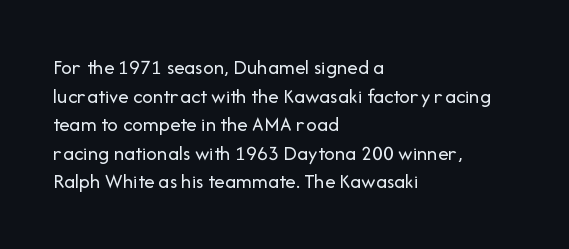
Line beginnings align vertically; line endings do not. Whoever set this chose a conventional vertical rhythm. Stroke mass is kept to a normal reading level or below. Nobody touched the tracking dial on this one.
